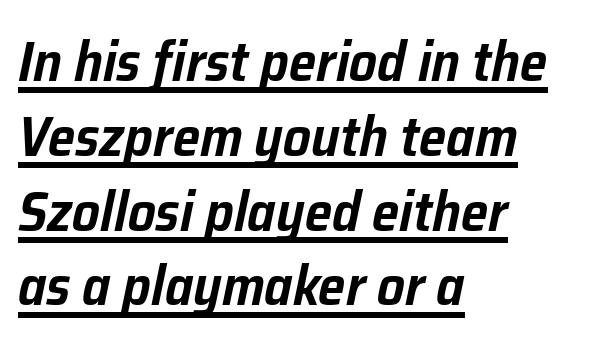
The image shows 55 px text type, italic (leaning right); set left-aligned, normal line spacing (1.36x), normal letter spacing, underlined; low stroke contrast and a medium x-height.
